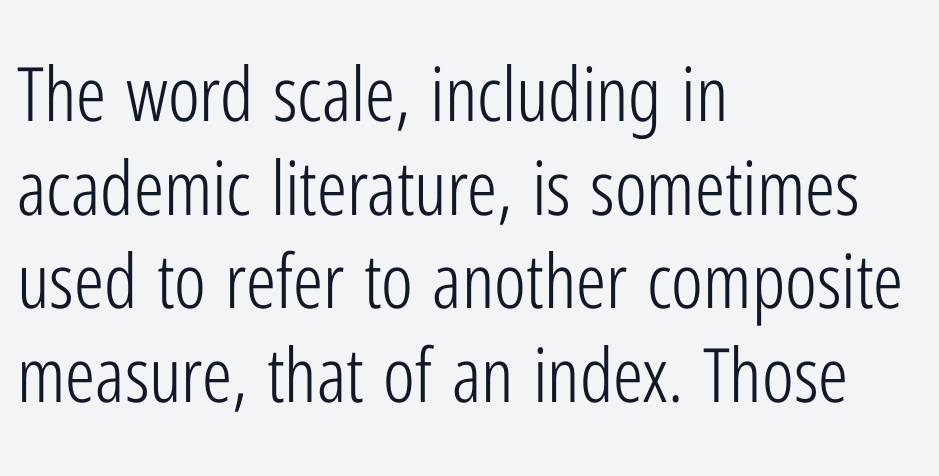
You could not count columns in this text — the font is proportionally spaced. Think standard paragraph weight, or any step lighter than that. This rendering features lettering with no underline. Honestly, the row spacing looks completely unremarkable.
